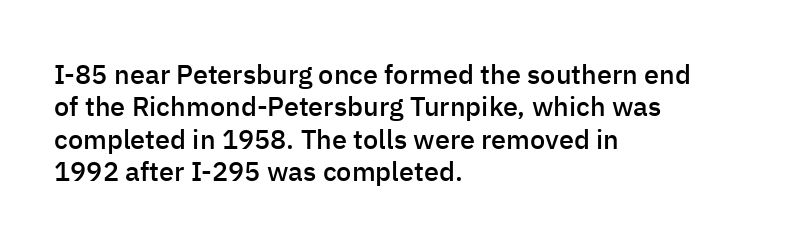
Q: Is the text bold? A: Semi-bold.
Q: Is the text italic (slanted)? A: No, it is upright.
Q: Is the text underlined? A: No.
Q: How is the paragraph aligned? A: Left-aligned.
Q: Is the spacing between letters normal or unusually wide? A: Normal.
